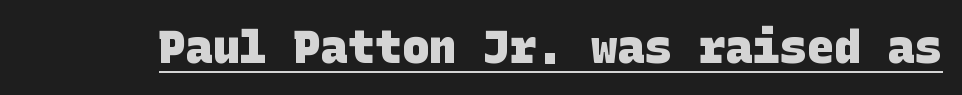
The image shows 45 px heavy sans-serif type; set normal letter spacing, underlined; low stroke contrast and a large x-height.
